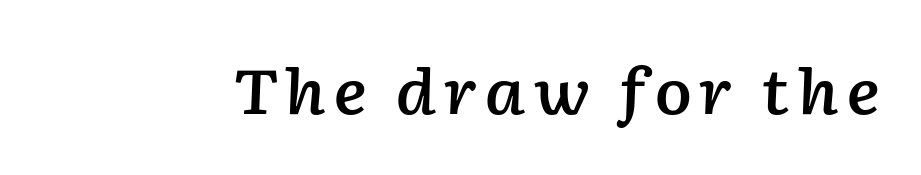
Tall strokes in this sample are angled rather than plumb. The typesetting leans somewhat heavy: a semibold. These lines are rendered in a variable-pitch font. Descender tails drop into unmarked territory.
